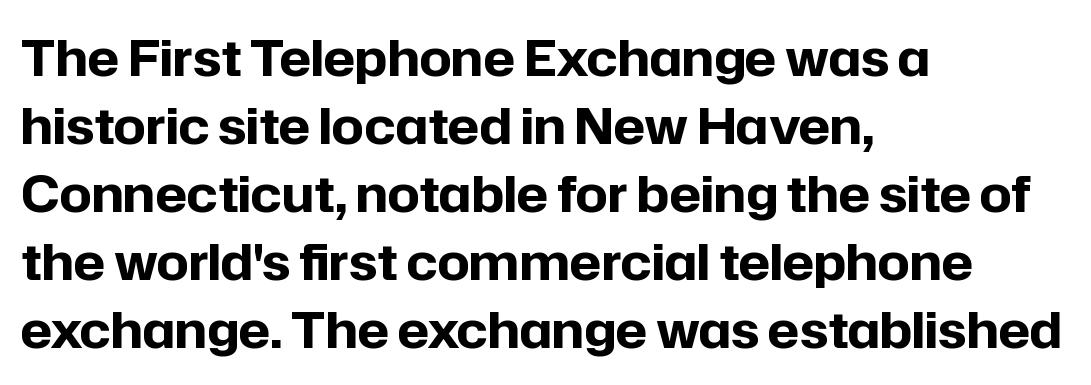
Visually the block forms a straight wall on the left and a jagged coastline on the right. The typesetting leans heavy: a genuine bold. Rendered with straight, roman letterforms. These lines are rendered in a variable-pitch font.
